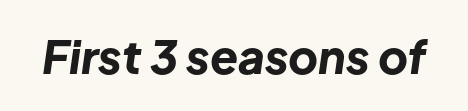
Q: Is the text bold? A: Yes.
Q: Is the text italic (slanted)? A: Yes, it leans right by about 8 degrees.
Q: Is the text underlined? A: No.
Q: Is the spacing between letters normal or unusually wide? A: Normal.
Q: Width (condensed, normal, or wide)? A: Normal.
Q: Stroke contrast? A: Low.
Q: x-height? A: Medium.
Q: Monospaced? A: No.
